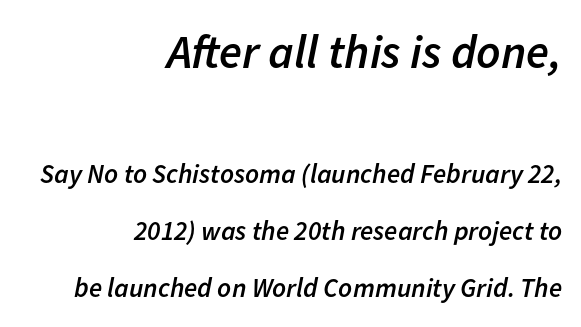
The image shows 47 px semibold type, italic (leaning right); set right-aligned, loose line spacing (2.1x), normal letter spacing, not underlined; the first (top) block is 1.74x larger; low stroke contrast and a medium x-height.
